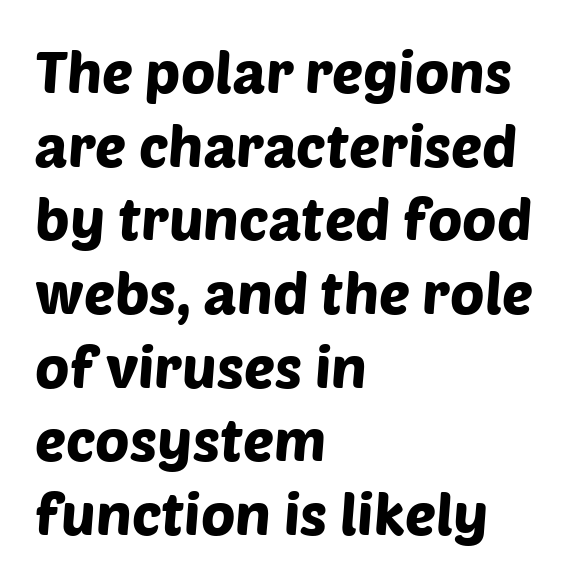
Each letter keeps its own natural width here, so spacing adapts to shape. One glance says typical: line gaps are just what's usual. This sample uses plain, unmodified letter spacing. The gap between lines stays unmarked.
